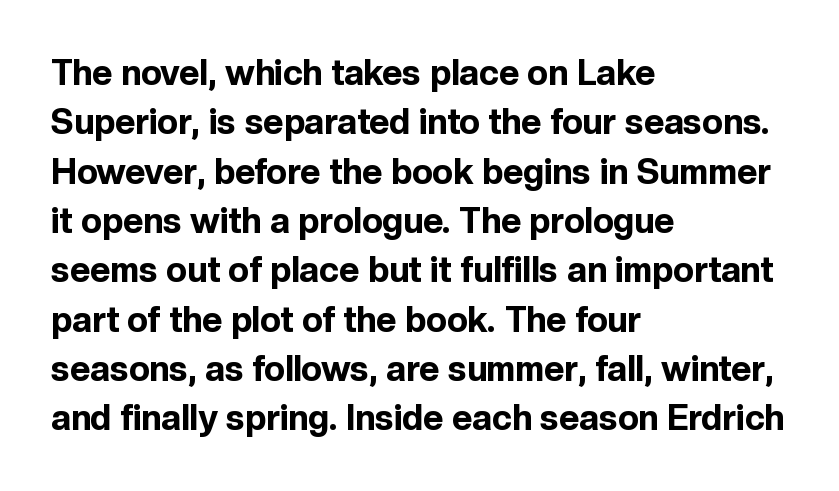
The image shows 35 px bold sans-serif type, upright; set left-aligned, normal line spacing (1.41x), normal letter spacing, not underlined; a medium x-height.
